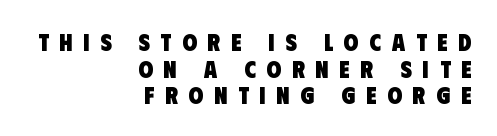
The image shows 24 px bold type; set right-aligned, tight line spacing (1.11x), unusually wide letter spacing (+0.45 em), not underlined.
